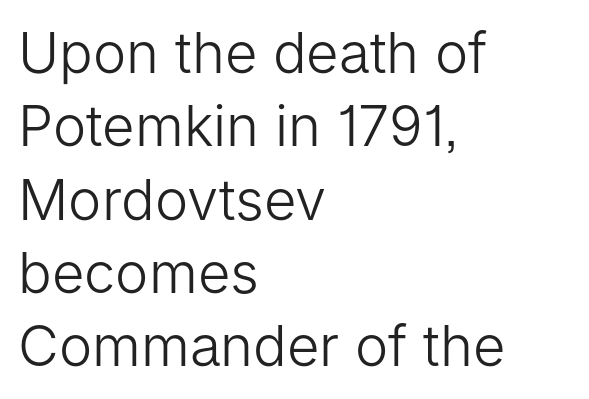
{"serif": "no", "italic": "no", "bold": "no", "weight": "light", "width": "normal", "stroke_contrast": "low", "x_height": "medium", "monospaced": "no", "underline": "no", "align": "left", "line_spacing": "normal", "line_spacing_ratio": 1.31, "letter_spacing": "normal", "letter_spacing_em": 0.0, "glyph_px": 56}
